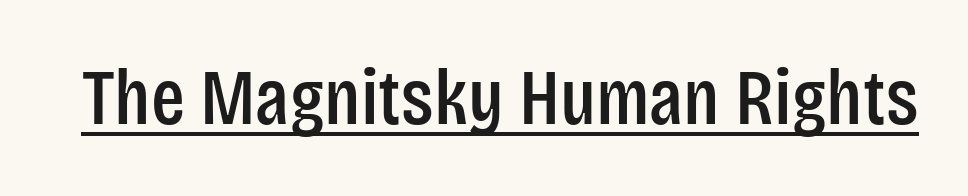
The image shows 79 px condensed sans-serif type, upright; set normal letter spacing, underlined; low stroke contrast and a large x-height.
